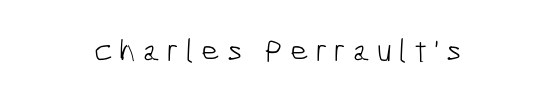
The image shows 32 px light, condensed sans-serif type; set unusually wide letter spacing (+0.22 em), not underlined; low stroke contrast and a medium x-height.
